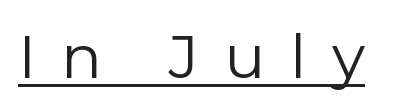
{"serif": "no", "italic": "no", "bold": "no", "weight": "regular", "width": "normal", "stroke_contrast": "low", "x_height": "medium", "monospaced": "no", "underline": "yes", "letter_spacing": "wide", "letter_spacing_em": 0.41, "glyph_px": 61}
